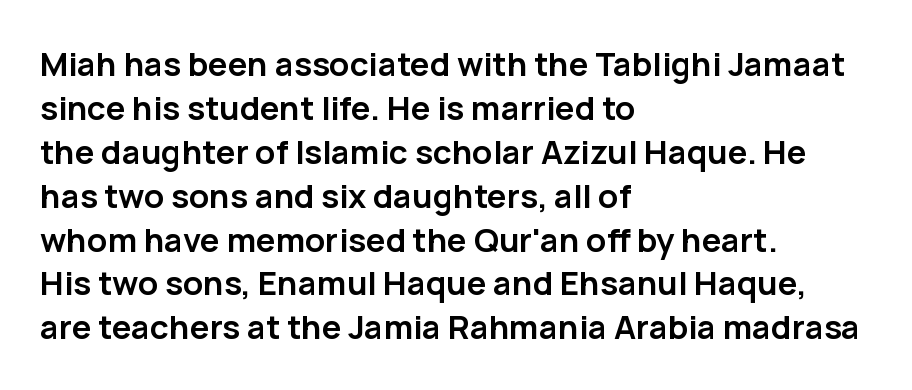
The image shows 33 px semibold sans-serif type, upright; set left-aligned, normal line spacing (1.33x), normal letter spacing, not underlined; low stroke contrast and a medium x-height.
